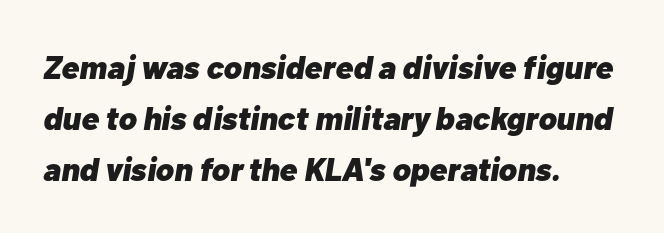
{"italic": "yes", "lean": "right", "slant_degrees": 10, "bold": "yes", "weight": "heavy", "width": "normal", "stroke_contrast": "low", "x_height": "medium", "monospaced": "no", "underline": "no", "align": "left", "line_spacing": "normal", "line_spacing_ratio": 1.55, "letter_spacing": "normal", "letter_spacing_em": 0.0, "glyph_px": 33}
